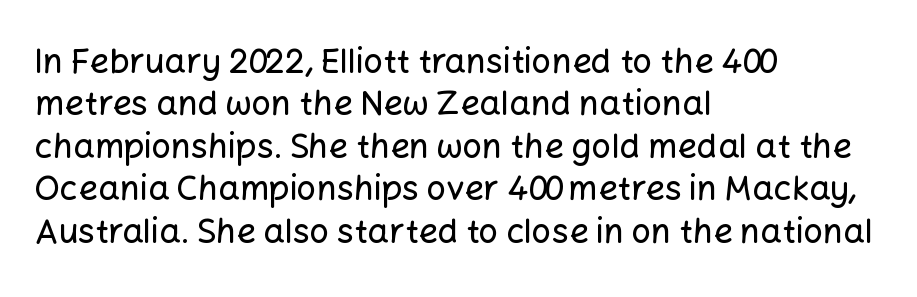
{"serif": "no", "italic": "no", "width": "normal", "stroke_contrast": "low", "x_height": "medium", "monospaced": "no", "underline": "no", "align": "left", "line_spacing": "normal", "line_spacing_ratio": 1.25, "letter_spacing": "normal", "letter_spacing_em": 0.0, "glyph_px": 34}
